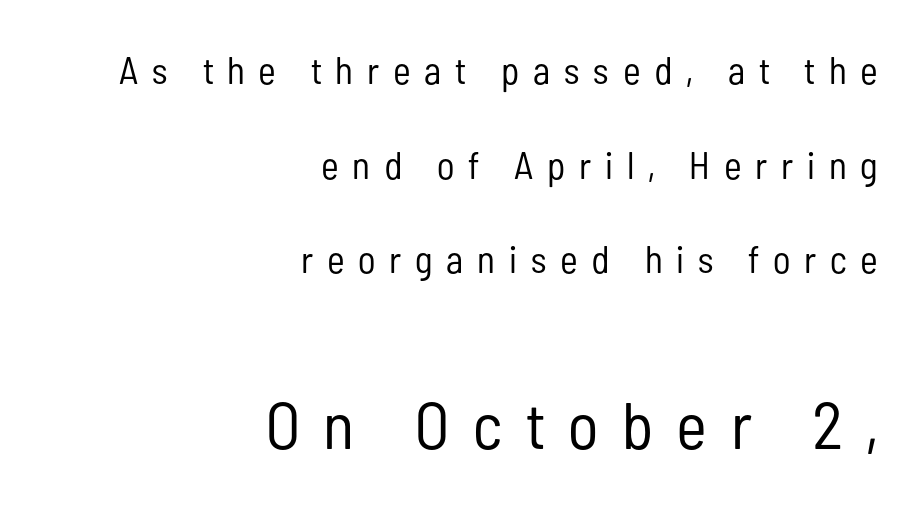
{"serif": "no", "italic": "no", "bold": "no", "weight": "regular", "width": "condensed", "stroke_contrast": "low", "x_height": "medium", "monospaced": "no", "underline": "no", "align": "right", "line_spacing": "loose", "line_spacing_ratio": 2.49, "letter_spacing": "wide", "letter_spacing_em": 0.36, "larger_block": "second", "size_ratio": 1.74, "glyph_px": 66}
